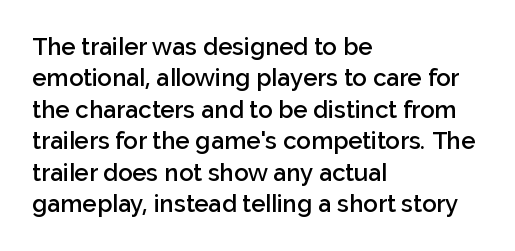
The image shows 24 px text type, upright; set left-aligned, normal line spacing (1.31x), normal letter spacing, not underlined.
